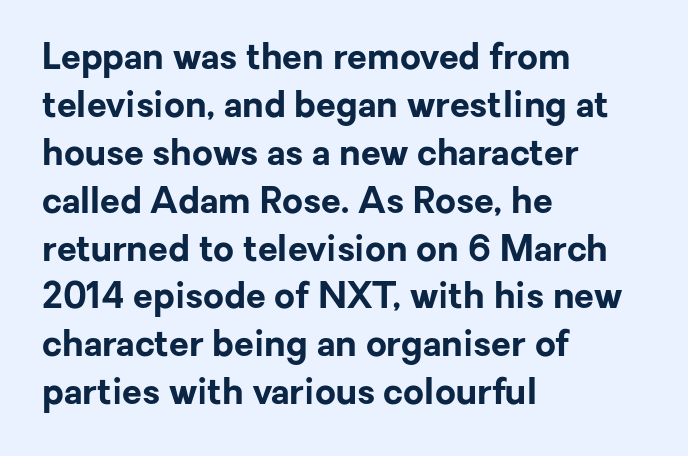
The image shows 36 px bold sans-serif type, upright; set left-aligned, normal line spacing (1.33x), normal letter spacing, not underlined; low stroke contrast and a medium x-height.
